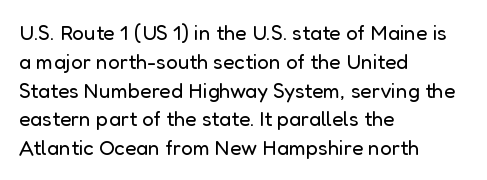
Q: Is the text bold? A: No.
Q: Is the text italic (slanted)? A: No, it is upright.
Q: Is the text underlined? A: No.
Q: How is the paragraph aligned? A: Left-aligned.
Q: Is the spacing between letters normal or unusually wide? A: Normal.
Q: Is the spacing between lines tight, normal or loose? A: Normal.
